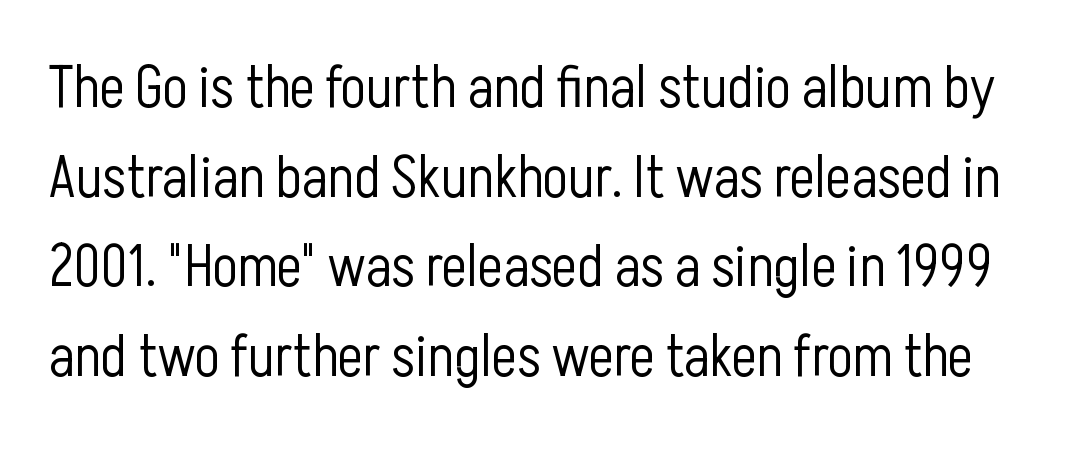
The image shows 59 px light, condensed sans-serif type, upright; set normal line spacing (1.52x), normal letter spacing, not underlined; low stroke contrast and a medium x-height.
